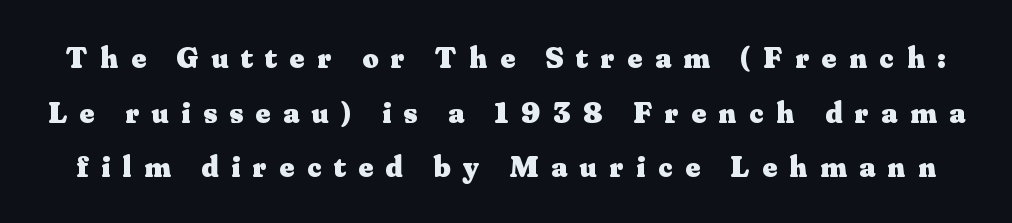
The image shows 31 px heavy serif type, upright; set line spacing 1.76x, unusually wide letter spacing (+0.41 em), not underlined; medium stroke contrast and a small x-height.
